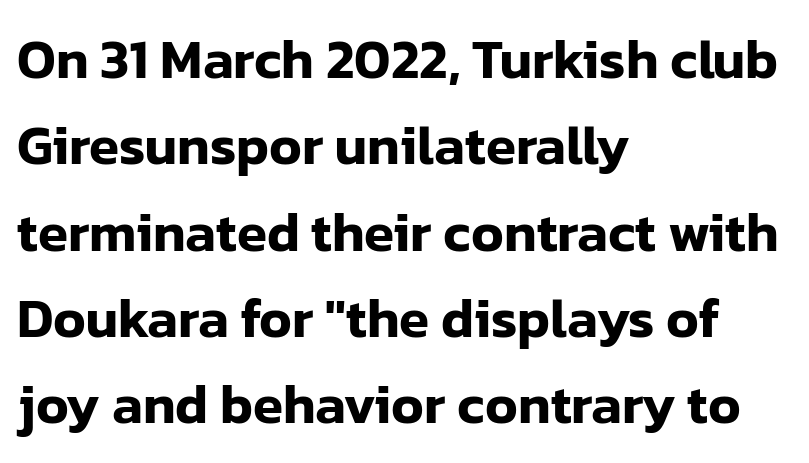
The image shows 55 px sans-serif type, upright; set left-aligned, normal line spacing (1.57x), normal letter spacing, not underlined; low stroke contrast and a medium x-height.
